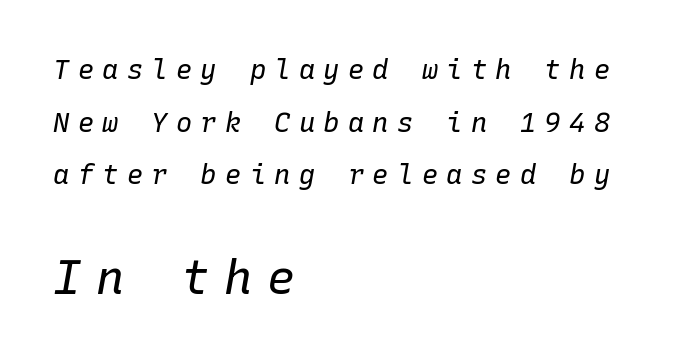
{"italic": "yes", "lean": "right", "slant_degrees": 10, "bold": "no", "weight": "regular", "width": "normal", "stroke_contrast": "low", "x_height": "medium", "monospaced": "yes", "underline": "no", "align": "left", "line_spacing": "loose", "line_spacing_ratio": 1.95, "letter_spacing": "wide", "letter_spacing_em": 0.31, "larger_block": "second", "size_ratio": 1.74, "glyph_px": 47}
